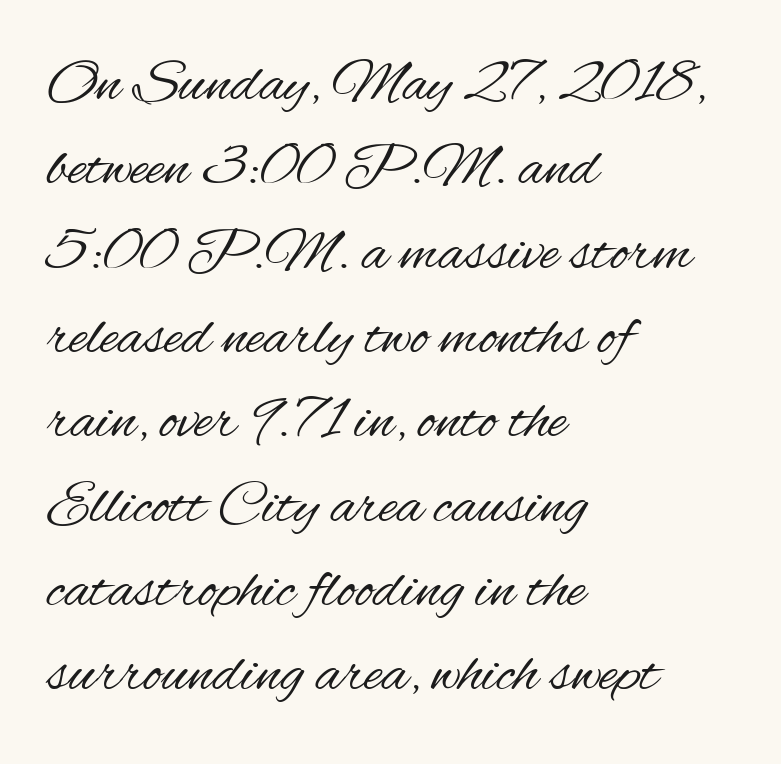
The cut favours lightness, reaching ordinary text weight at its darkest. The line-height multiplier appears to be the usual default. Is this a fixed-width face? No — the glyphs have proportional, varying widths.
